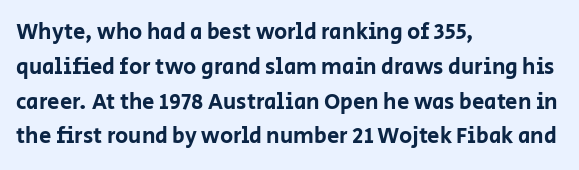
The image shows 22 px text type, upright; set left-aligned, normal line spacing (1.58x), normal letter spacing, not underlined.
